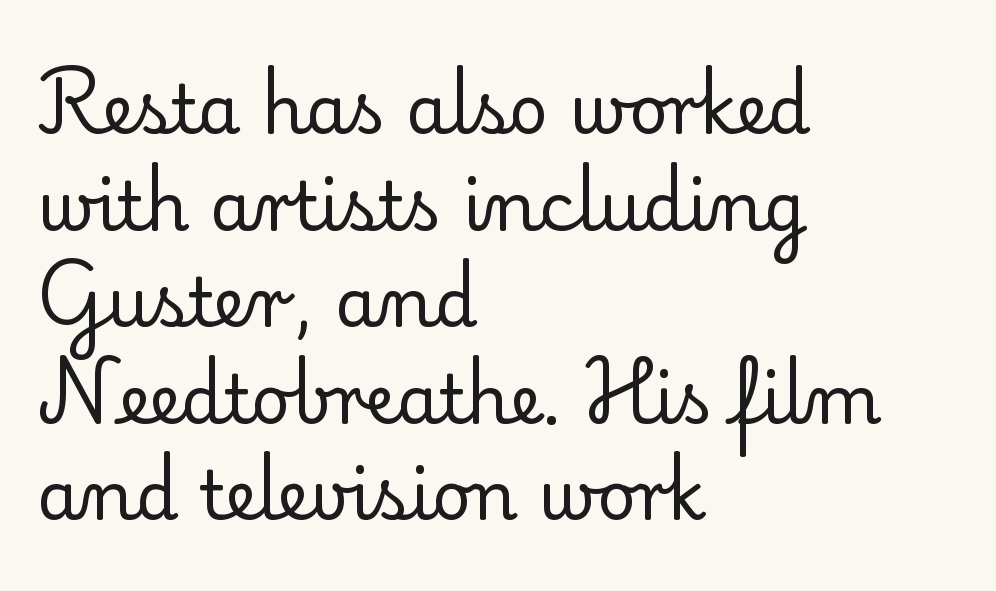
Q: Is the text bold? A: No.
Q: Is the text italic (slanted)? A: No, it is upright.
Q: Is the typeface a serif or a sans-serif typeface? A: Serif.
Q: Is the text underlined? A: No.
Q: How is the paragraph aligned? A: Left-aligned.
Q: Is the spacing between letters normal or unusually wide? A: Normal.
Q: Is the spacing between lines tight, normal or loose? A: Normal.
Q: Width (condensed, normal, or wide)? A: Normal.
Q: Stroke contrast? A: Low.
Q: x-height? A: Small.
Q: Monospaced? A: No.
